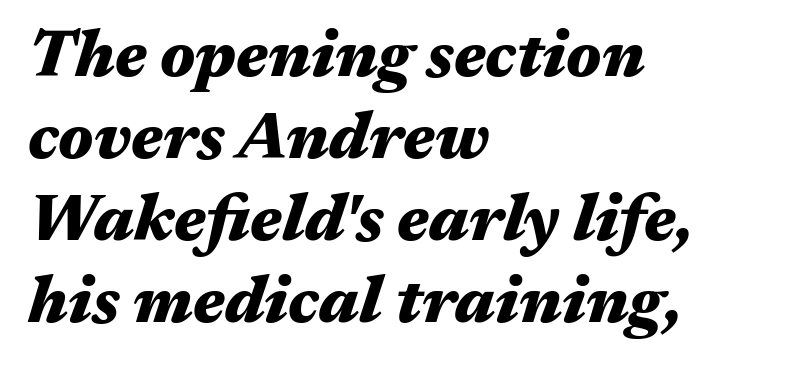
The image shows 65 px heavy, wide type, italic (leaning right); set left-aligned, normal line spacing (1.26x), normal letter spacing, not underlined; medium stroke contrast and a medium x-height.
